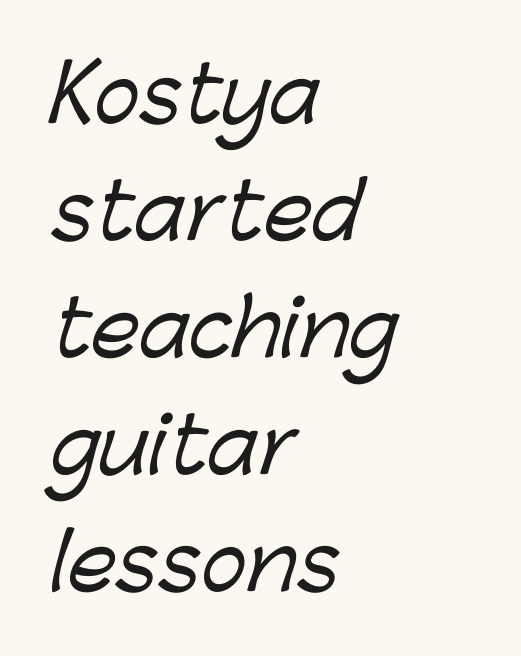
The horizontal fit of the characters is conventional and even. Lines of text with bare space underneath. Examine the stroke ends and you'll find no serifs. Notice how descenders clear the ascenders below comfortably — that's standard leading. Think of a printed novel: that variable character pitch is what you see here. Does the copy run flush right? No — it runs flush left.
